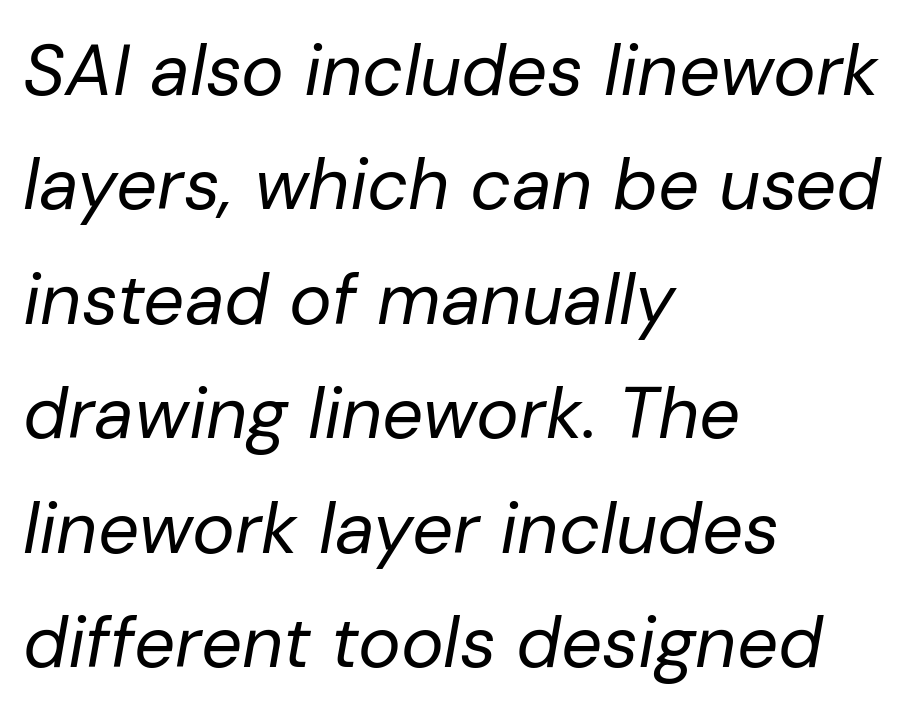
The image shows 72 px regular-weight type, italic (leaning right); set left-aligned, normal line spacing (1.59x), normal letter spacing, not underlined; low stroke contrast and a medium x-height.
